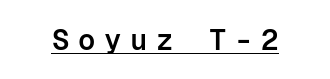
{"serif": "no", "italic": "no", "bold": "semi", "weight": "semibold", "width": "normal", "stroke_contrast": "low", "x_height": "medium", "monospaced": "yes", "underline": "yes", "letter_spacing": "wide", "letter_spacing_em": 0.3, "glyph_px": 29}
